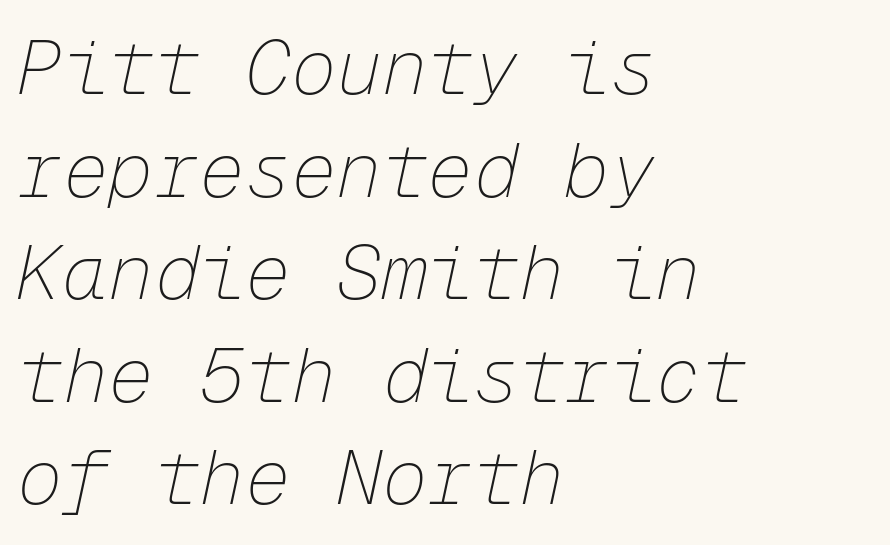
Q: Is the text bold? A: No.
Q: Is the text italic (slanted)? A: Yes, it leans right by about 12 degrees.
Q: Is the text underlined? A: No.
Q: How is the paragraph aligned? A: Left-aligned.
Q: Is the spacing between letters normal or unusually wide? A: Normal.
Q: Is the spacing between lines tight, normal or loose? A: Normal.
Q: Width (condensed, normal, or wide)? A: Normal.
Q: Stroke contrast? A: Low.
Q: x-height? A: Medium.
Q: Monospaced? A: Yes.
